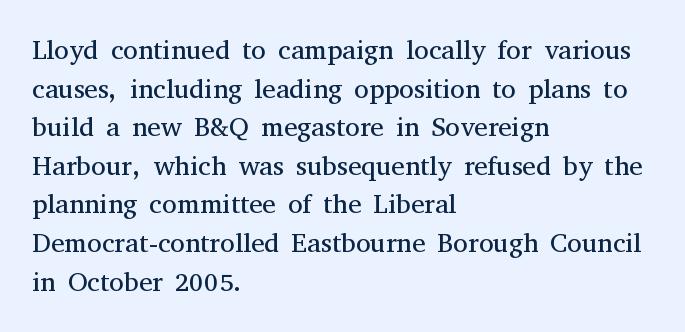
{"italic": "no", "bold": "no", "underline": "no", "align": "left", "line_spacing": "normal", "line_spacing_ratio": 1.43, "letter_spacing": "normal", "letter_spacing_em": 0.0, "glyph_px": 27}
